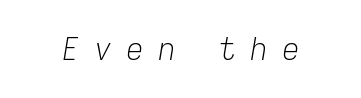
Q: Is the text bold? A: No.
Q: Is the text italic (slanted)? A: Yes, it leans right by about 9 degrees.
Q: Is the text underlined? A: No.
Q: Is the spacing between letters normal or unusually wide? A: Unusually wide.
Q: Width (condensed, normal, or wide)? A: Normal.
Q: Stroke contrast? A: Low.
Q: x-height? A: Medium.
Q: Monospaced? A: No.
